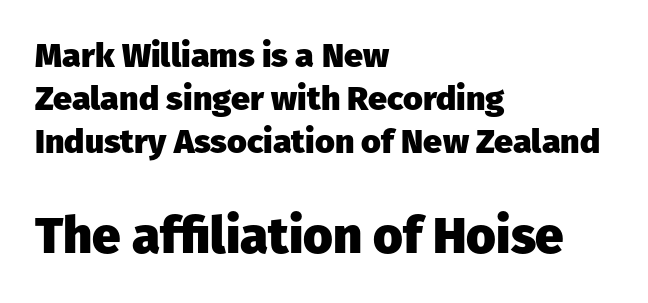
The image shows 51 px heavy sans-serif type, upright; set left-aligned, normal line spacing (1.27x), normal letter spacing, not underlined; the second (bottom) block is 1.5x larger; low stroke contrast and a medium x-height.
